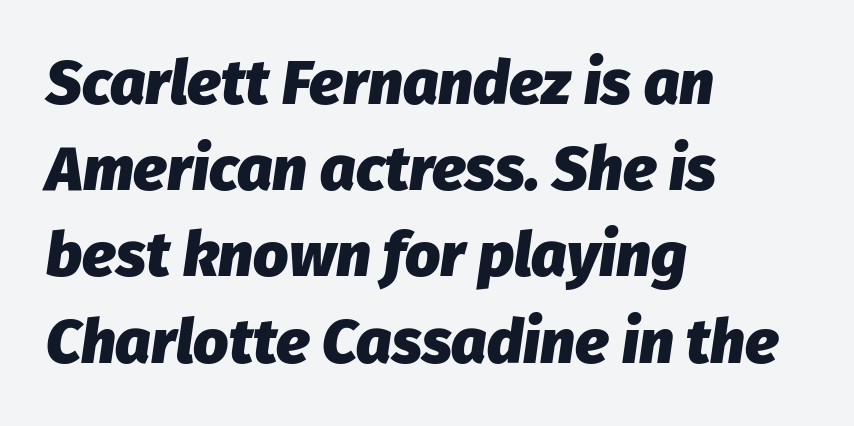
The image shows 62 px heavy type, italic (leaning right); set left-aligned, normal line spacing (1.39x), normal letter spacing, not underlined; low stroke contrast and a medium x-height.
